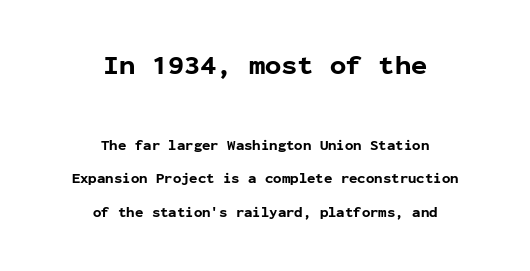
The image shows 27 px bold type, upright; set centered, loose line spacing (2.41x), normal letter spacing, not underlined; the first (top) block is 1.93x larger.
